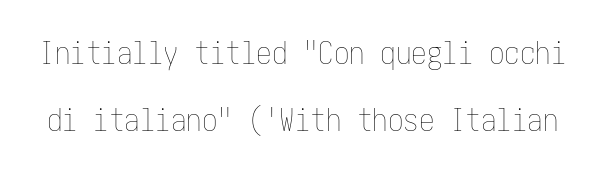
Q: Is the text bold? A: No.
Q: Is the text italic (slanted)? A: No, it is upright.
Q: Is the text underlined? A: No.
Q: Is the spacing between letters normal or unusually wide? A: Normal.
Q: Is the spacing between lines tight, normal or loose? A: Loose.
Q: Width (condensed, normal, or wide)? A: Condensed.
Q: Stroke contrast? A: Low.
Q: x-height? A: Medium.
